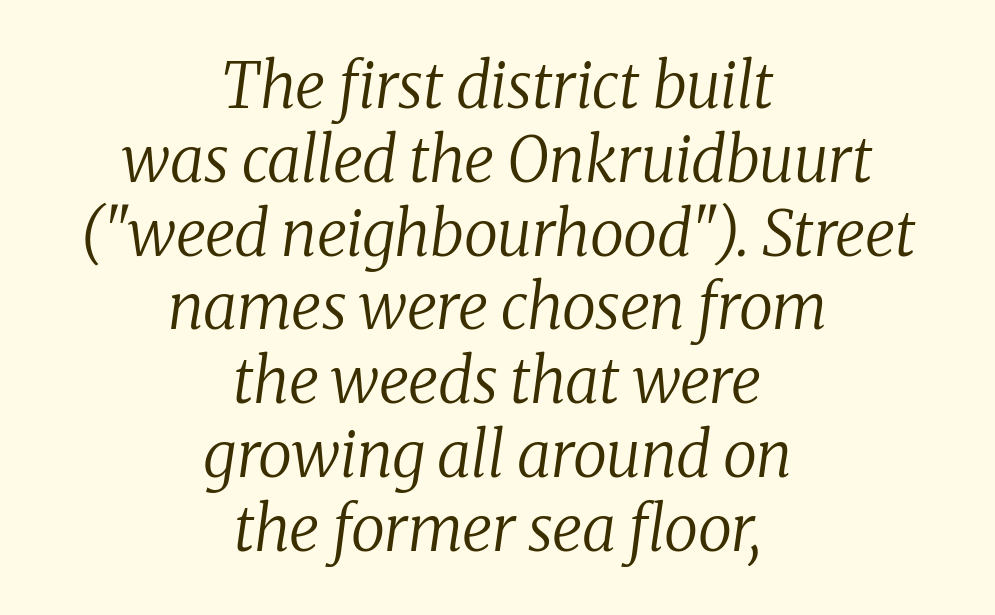
The typeface has the unassuming heft of standard copy or less. A typesetter would call this proportional, since set widths differ per character. Check under the words: just untouched page. The rendering positions every line midway between the sides. Emphasis-style slanted type is in use. Tracking value appears to be zero — textbook default spacing.
